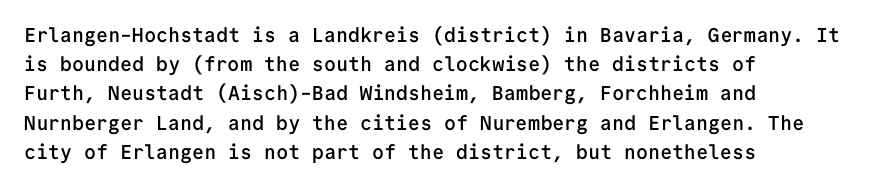
{"italic": "no", "bold": "semi", "underline": "no", "align": "left", "line_spacing": "normal", "line_spacing_ratio": 1.46, "letter_spacing": "normal", "letter_spacing_em": 0.0, "glyph_px": 20}
